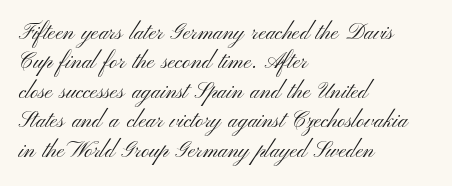
Q: Is the text bold? A: No.
Q: Is the text italic (slanted)? A: Yes.
Q: Is the text underlined? A: No.
Q: How is the paragraph aligned? A: Left-aligned.
Q: Is the spacing between letters normal or unusually wide? A: Normal.
Q: Is the spacing between lines tight, normal or loose? A: Normal.
